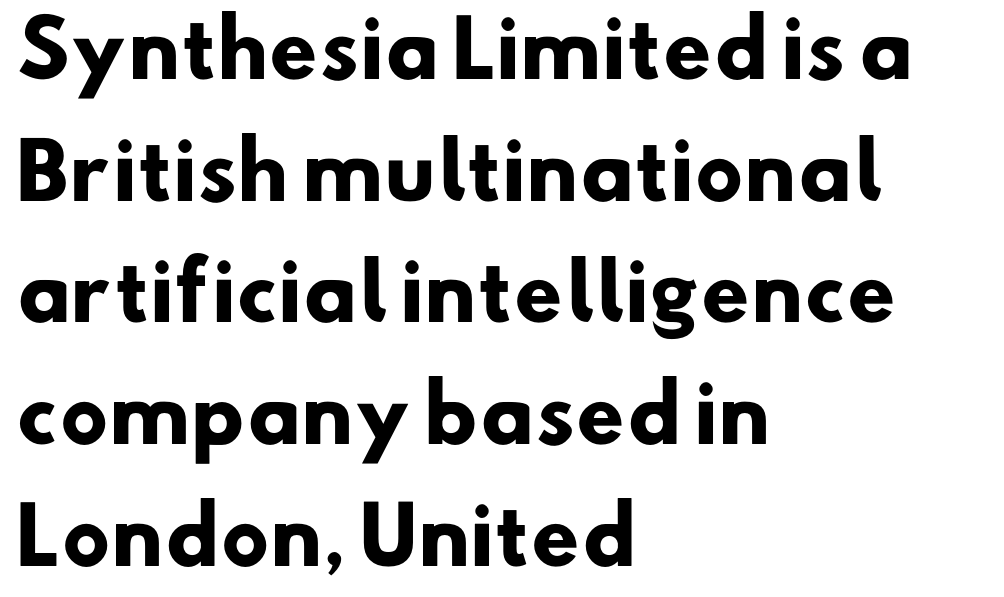
The image shows 77 px heavy sans-serif type; set left-aligned, normal line spacing (1.58x), normal letter spacing, not underlined; low stroke contrast and a small x-height.
